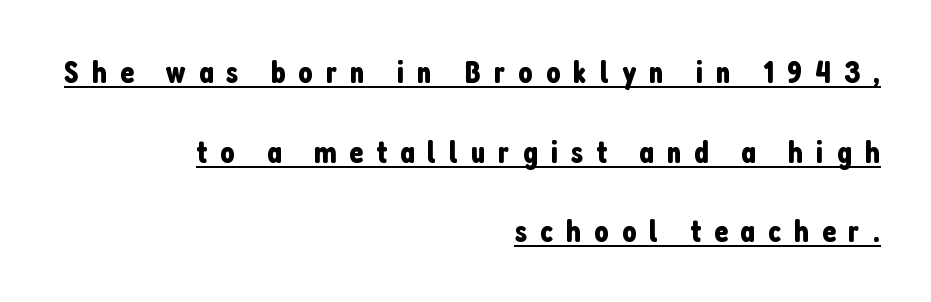
{"serif": "no", "italic": "no", "width": "condensed", "stroke_contrast": "low", "x_height": "medium", "monospaced": "no", "underline": "yes", "align": "right", "line_spacing": "loose", "line_spacing_ratio": 2.49, "letter_spacing": "wide", "letter_spacing_em": 0.4, "glyph_px": 32}
